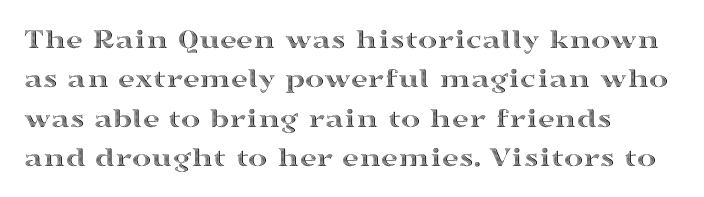
Q: Is the text italic (slanted)? A: No, it is upright.
Q: Is the text underlined? A: No.
Q: How is the paragraph aligned? A: Left-aligned.
Q: Is the spacing between letters normal or unusually wide? A: Normal.
Q: Is the spacing between lines tight, normal or loose? A: Normal.
Q: Width (condensed, normal, or wide)? A: Wide.
Q: x-height? A: Medium.
Q: Monospaced? A: No.
